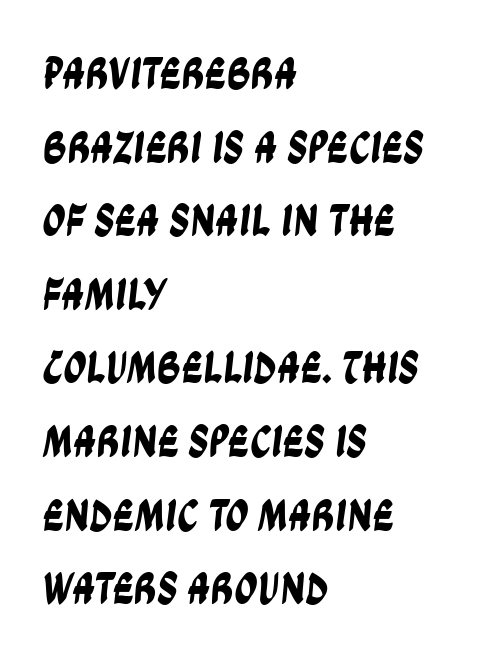
The rendering uses a moderate line-height, typical for paragraphs. The rag falls on the right side of this text block. Spacing between characters is what you'd get straight out of the box. Here the designer chose a conventional face with non-uniform glyph widths.
